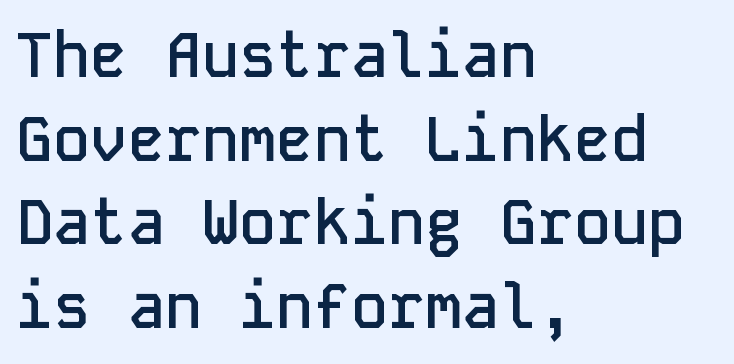
Summary of vertical rhythm: regular, with standard interline spacing. The zone under the glyphs is completely vacant. Every character here occupies the same horizontal width, giving the sample a typewriter-like rhythm. The font's upright variant was chosen for this text.
